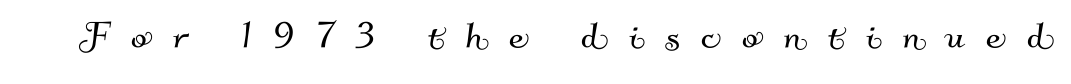
The image shows 47 px sans-serif type; set unusually wide letter spacing (+0.45 em), not underlined; medium stroke contrast and a small x-height.
